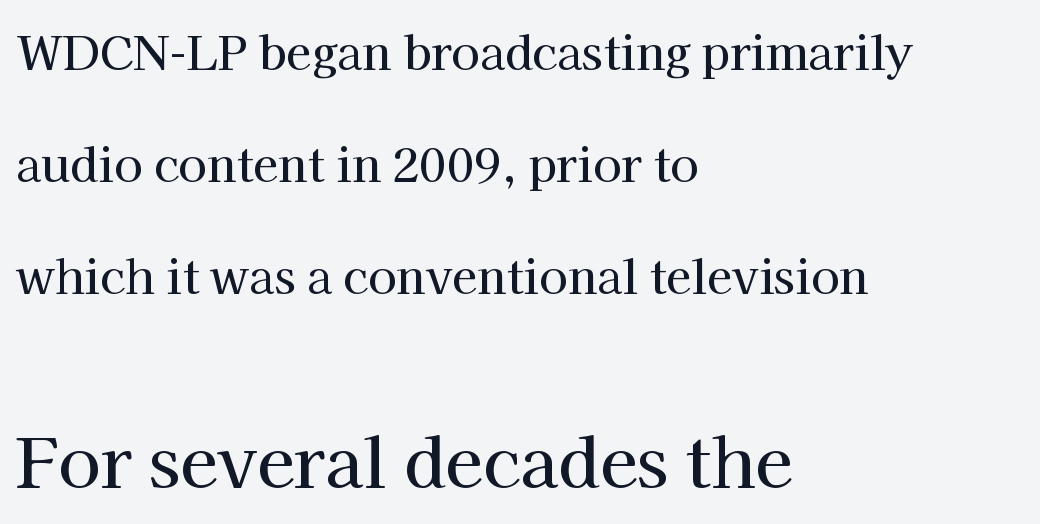
Tracking value appears to be zero — textbook default spacing. A typesetter would call this leading open, well beyond the default. Horizontal alignment here is leftward, the default for most running prose. The font family rendered here belongs to the serif group. Character widths vary here, with narrow letters taking less room than wide ones. Block two is the big one; block one sits smaller above it.
